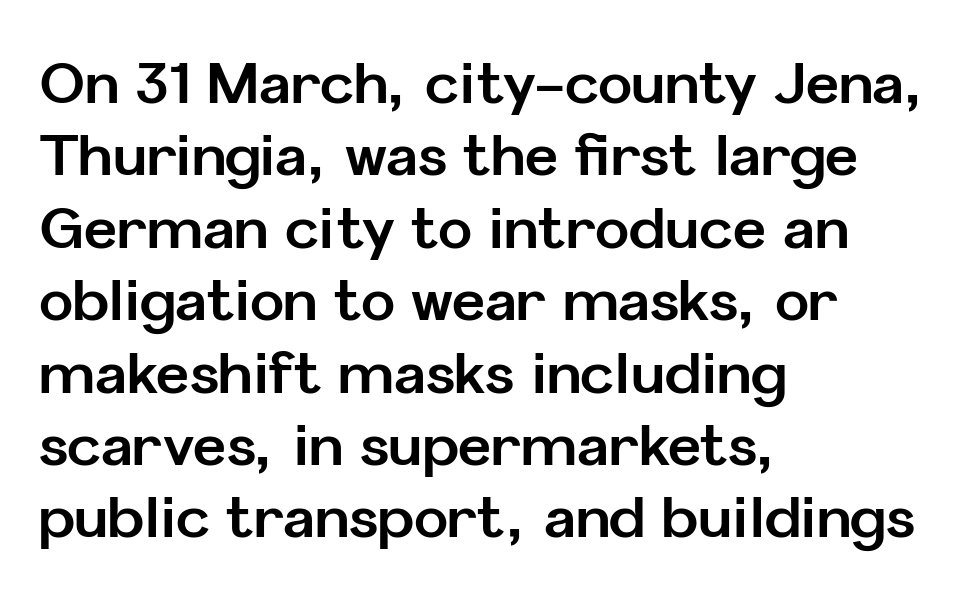
In terms of weight, the rendering is a true, heavy bold. Classification — sans serif. No italicization has been applied; the sample stays upright. The type is set solid horizontally, with unmodified tracking. Is this a fixed-width face? No — the glyphs have proportional, varying widths. Whoever set this chose a conventional vertical rhythm.
